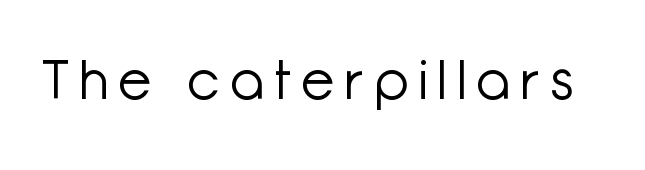
{"serif": "no", "italic": "no", "bold": "no", "weight": "light", "width": "normal", "stroke_contrast": "low", "x_height": "medium", "monospaced": "no", "underline": "no", "letter_spacing": "wide", "letter_spacing_em": 0.21, "glyph_px": 54}
